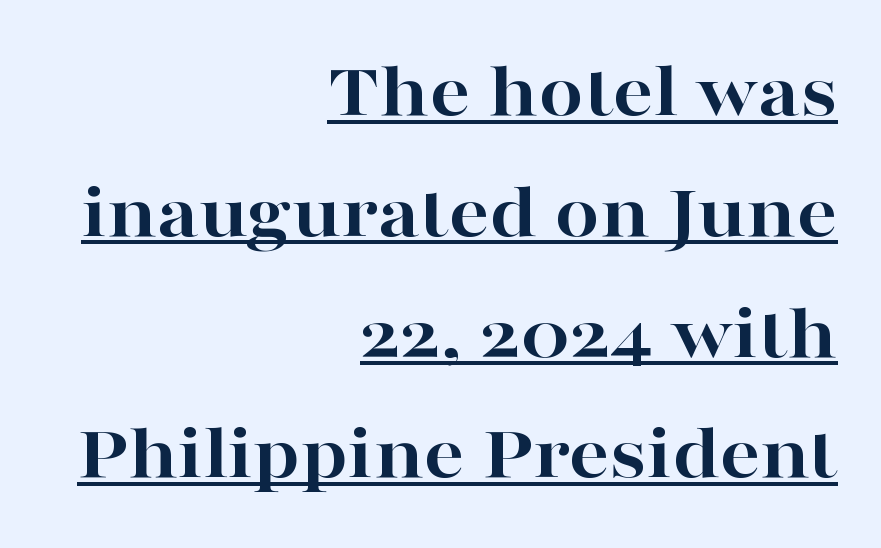
Q: Is the text bold? A: Yes.
Q: Is the text italic (slanted)? A: No, it is upright.
Q: Is the typeface a serif or a sans-serif typeface? A: Serif.
Q: Is the text underlined? A: Yes.
Q: How is the paragraph aligned? A: Right-aligned.
Q: Is the spacing between letters normal or unusually wide? A: Normal.
Q: Is the spacing between lines tight, normal or loose? A: Normal.
Q: Width (condensed, normal, or wide)? A: Wide.
Q: Stroke contrast? A: High.
Q: x-height? A: Medium.
Q: Monospaced? A: No.
